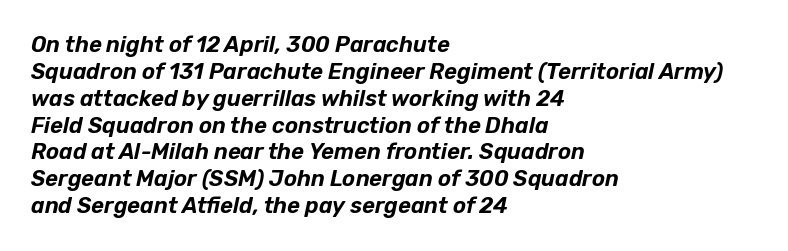
{"italic": "yes", "lean": "right", "slant_degrees": 12, "underline": "no", "align": "left", "line_spacing_ratio": 1.22, "letter_spacing": "normal", "letter_spacing_em": 0.0, "glyph_px": 22}
